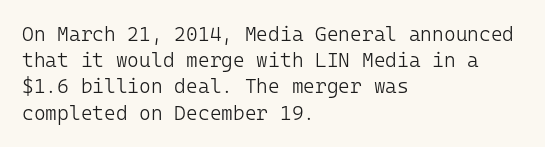
The image shows 20 px text type, upright; set left-aligned, normal line spacing (1.31x), normal letter spacing, not underlined.
